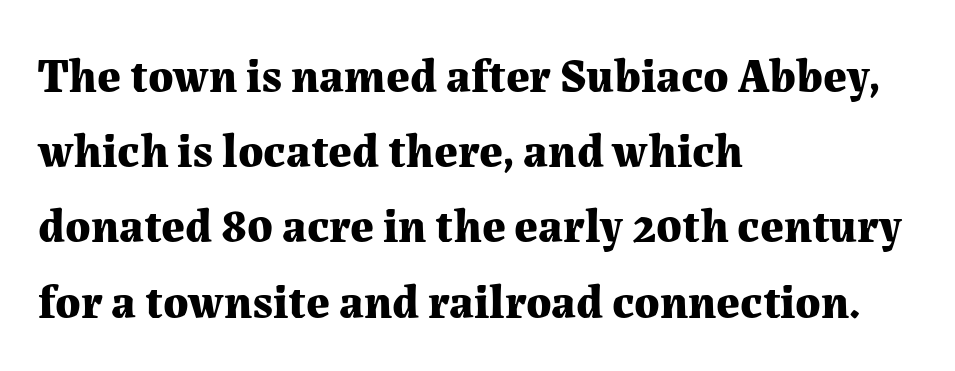
A typesetter would call this proportional, since set widths differ per character. The tracking reads as untouched default to a designer's eye. Bare-footed words on every line. This is roman type, the default non-slanted kind.
